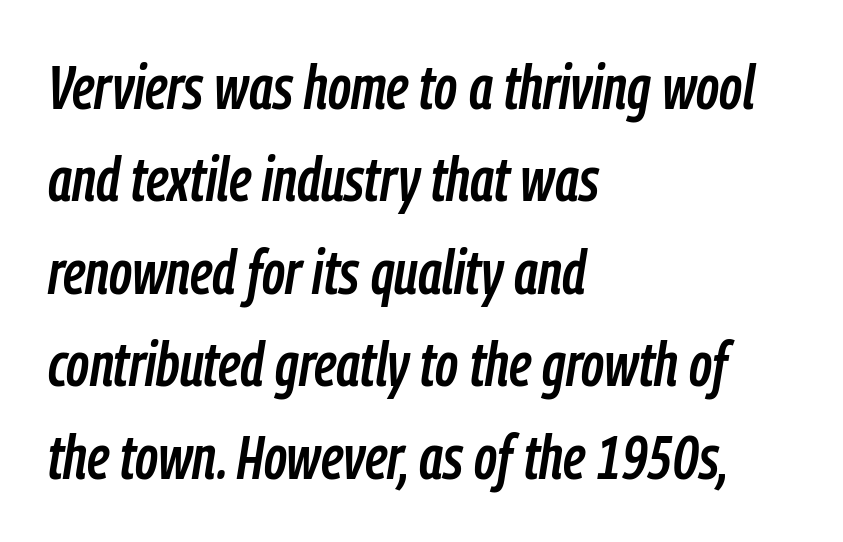
Q: Is the text italic (slanted)? A: Yes, it leans right by about 9 degrees.
Q: Is the text underlined? A: No.
Q: How is the paragraph aligned? A: Left-aligned.
Q: Is the spacing between letters normal or unusually wide? A: Normal.
Q: Is the spacing between lines tight, normal or loose? A: Normal.
Q: Width (condensed, normal, or wide)? A: Condensed.
Q: Stroke contrast? A: Low.
Q: x-height? A: Medium.
Q: Monospaced? A: No.
